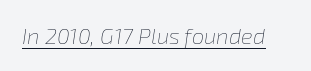
The letters sit at their default tracking, neither squeezed nor spread. Does a line run under the words? Yes, clearly. Heft: none added — not bold. Style check: oblique.
